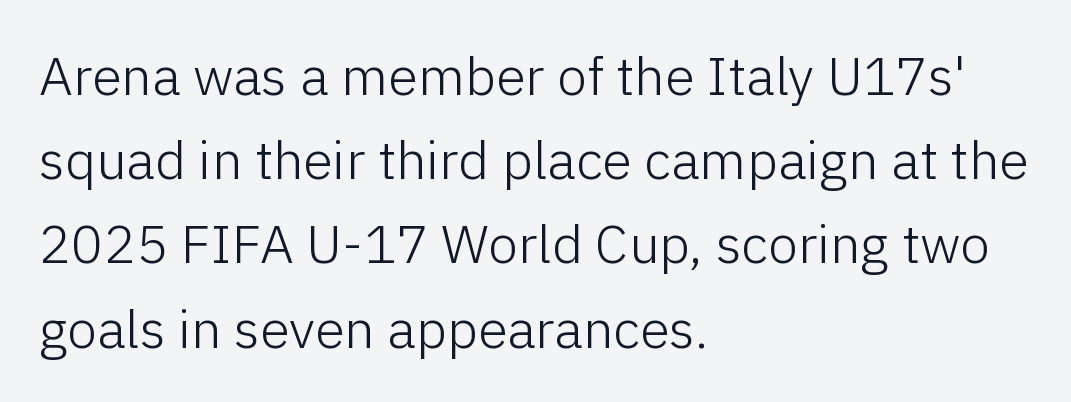
{"serif": "no", "italic": "no", "bold": "no", "weight": "light", "width": "normal", "stroke_contrast": "low", "x_height": "medium", "monospaced": "no", "underline": "no", "align": "left", "line_spacing": "normal", "line_spacing_ratio": 1.56, "letter_spacing": "normal", "letter_spacing_em": 0.0, "glyph_px": 54}
